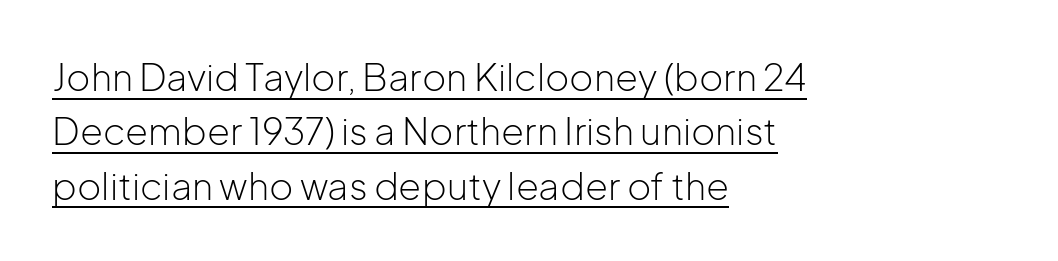
The image shows 37 px light sans-serif type, upright; set left-aligned, normal line spacing (1.47x), normal letter spacing, underlined; low stroke contrast and a medium x-height.
